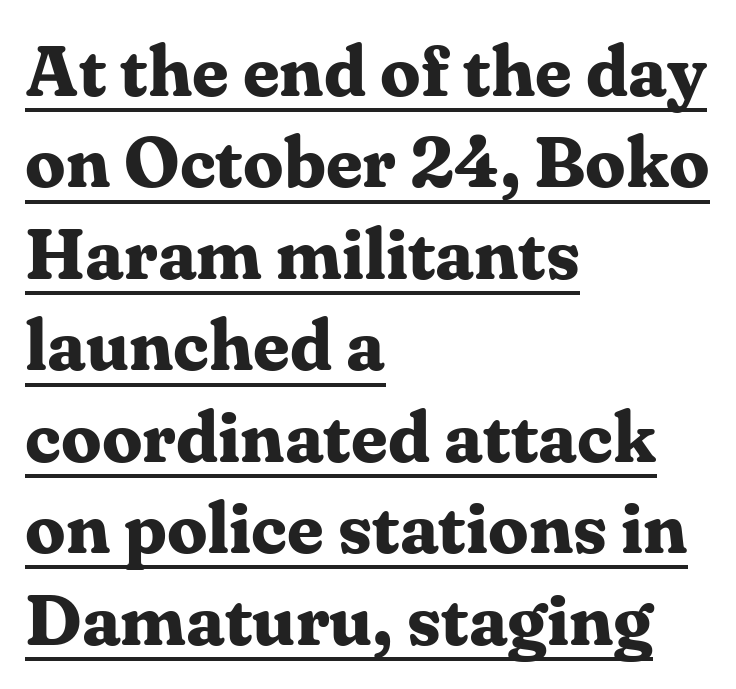
A student would call this left alignment; a typographer would say flush left, rag right. Between one letter and the next there's only the usual sliver of space. Notice how thick the strokes are: this is what a full bold looks like. What kind of face is this? One with serifs. What's the leading like? Ordinary, nothing unusual.
